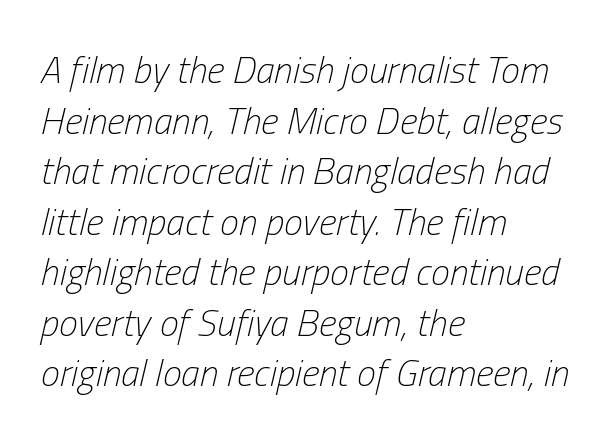
The image shows 38 px light, condensed type, italic (leaning right); set left-aligned, normal line spacing (1.33x), normal letter spacing, not underlined; low stroke contrast and a medium x-height.
